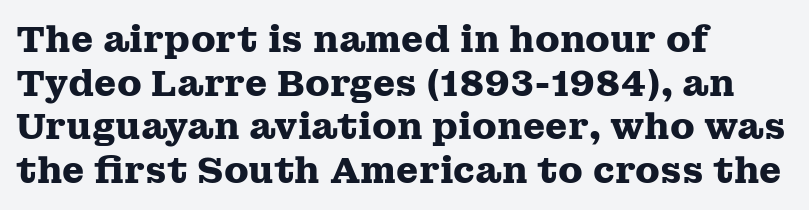
The image shows 36 px heavy, wide serif type, upright; set left-aligned, line spacing 1.21x, normal letter spacing, not underlined; medium stroke contrast and a medium x-height.
